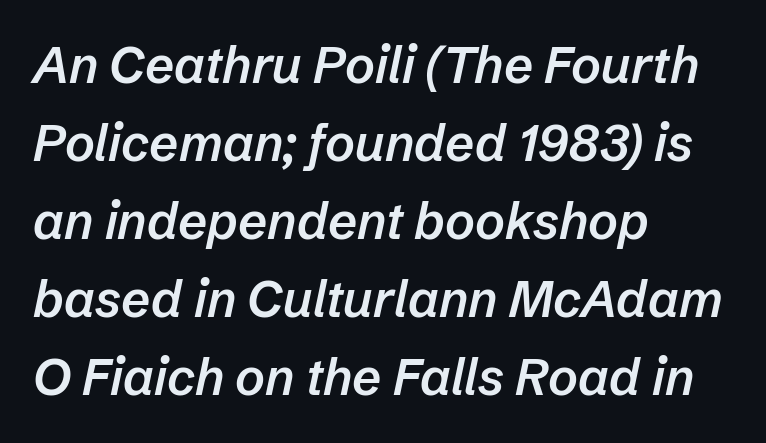
The specimen omits any rule beneath the text block's lines. Proportional: the letters do not fall into vertical columns. The type is set solid horizontally, with unmodified tracking. The rendering anchors every line to the left-hand side.
